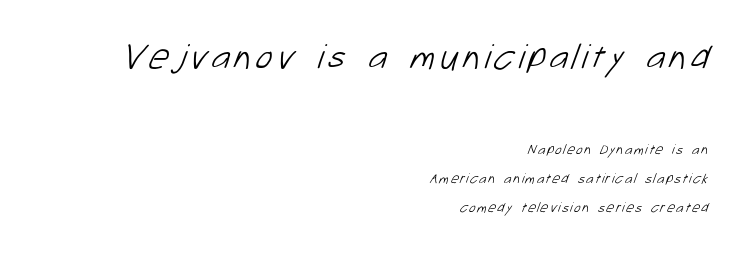
The image shows 36 px light sans-serif type; set right-aligned, loose line spacing (2.07x), not underlined; the first (top) block is 2.57x larger; low stroke contrast and a medium x-height.
